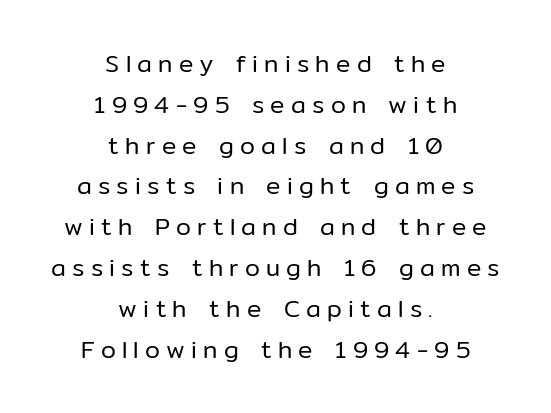
You can tell it's not italic because the verticals are truly vertical. Visually the block forms a symmetrical silhouette, jagged on both flanks. This sample uses expanded letter spacing, leaving extra air between glyphs. Stems and bowls with no extra thickness — not bold.
